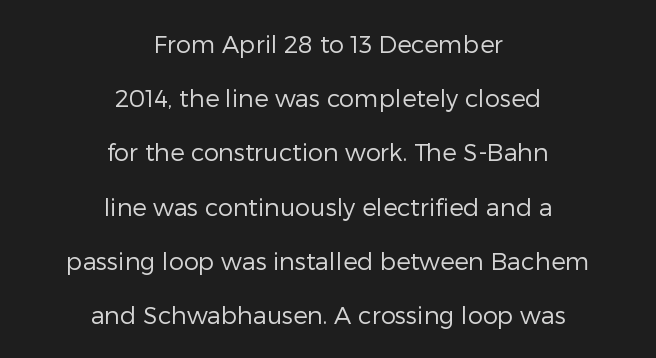
The image shows 24 px text type, upright; set centered, loose line spacing (2.26x), normal letter spacing, not underlined.
